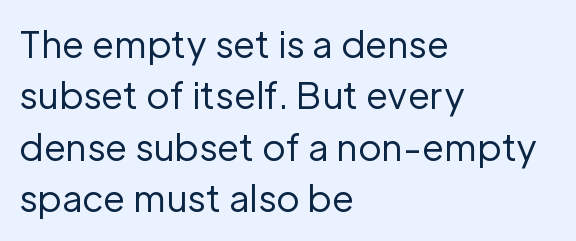
{"serif": "no", "italic": "no", "bold": "no", "weight": "regular", "width": "normal", "stroke_contrast": "low", "x_height": "medium", "monospaced": "no", "underline": "no", "align": "left", "line_spacing": "normal", "line_spacing_ratio": 1.43, "letter_spacing": "normal", "letter_spacing_em": 0.0, "glyph_px": 36}
